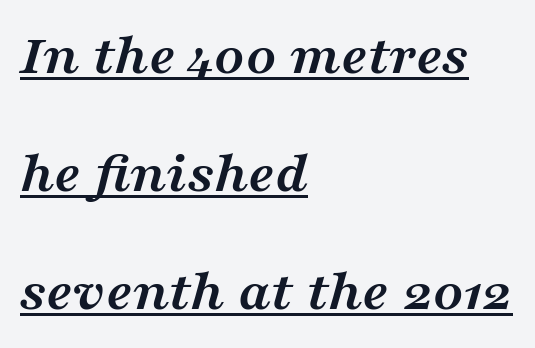
{"serif": "yes", "italic": "yes", "lean": "right", "slant_degrees": 16, "bold": "yes", "weight": "semibold", "width": "wide", "stroke_contrast": "medium", "x_height": "medium", "monospaced": "no", "underline": "yes", "align": "left", "line_spacing": "loose", "line_spacing_ratio": 2.0, "letter_spacing": "normal", "letter_spacing_em": 0.0, "glyph_px": 59}
